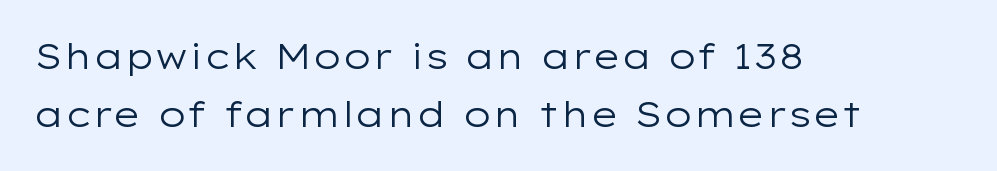
The rag falls on the right side of this text block. Honestly, the letter spacing is just normal — you wouldn't notice it. Classification — sans serif. Spacing verdict: proportional, widths tailored to each character. Vertical spacing — default. Every character sits straight up, as roman type does.
